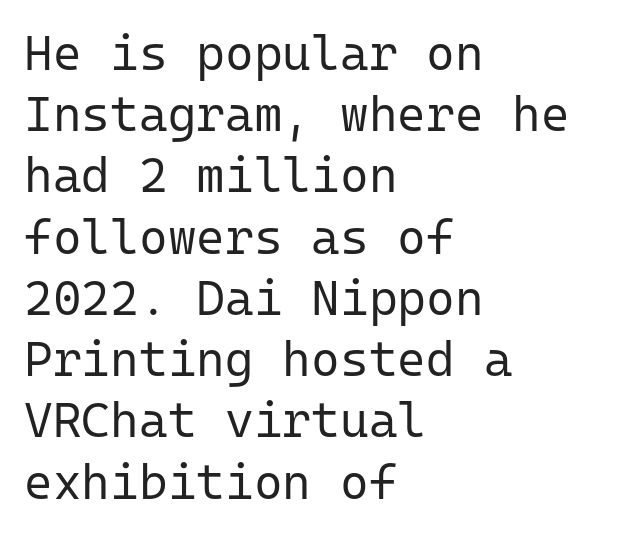
Spacing verdict: monospaced, one width for all characters. A bare baseline throughout the passage. Look at the bottom of the vertical strokes: they stop flat, with no serifs. A normal amount of white space separates one row of letters from the next. Does the lettering tilt? It doesn't — this is upright.
